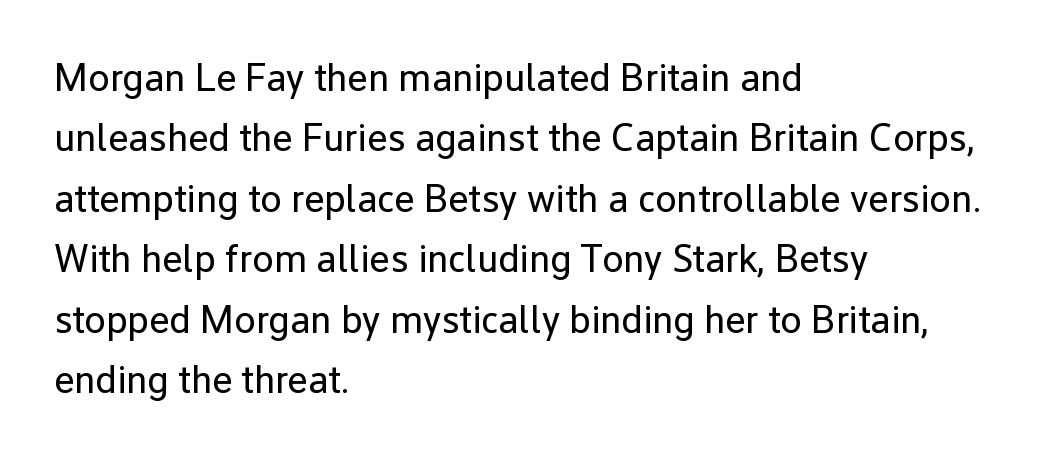
The image shows 39 px regular-weight sans-serif type, upright; set left-aligned, normal line spacing (1.55x), normal letter spacing, not underlined; low stroke contrast and a medium x-height.
